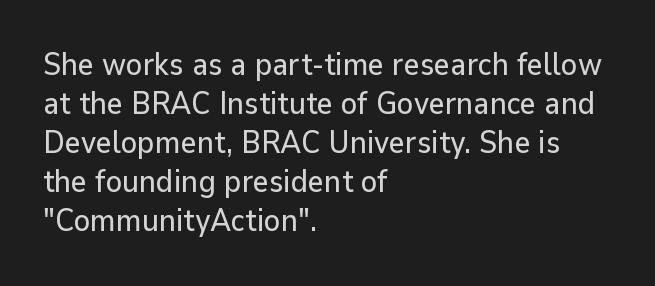
Which margin do the lines hug? The left one — the right edge is uneven. These lines are rendered in a variable-pitch font. Baseline-to-baseline distance is the conventional proportion of letter height. The passage shown is typeset with a sans-serif family. Posture: vertical.
